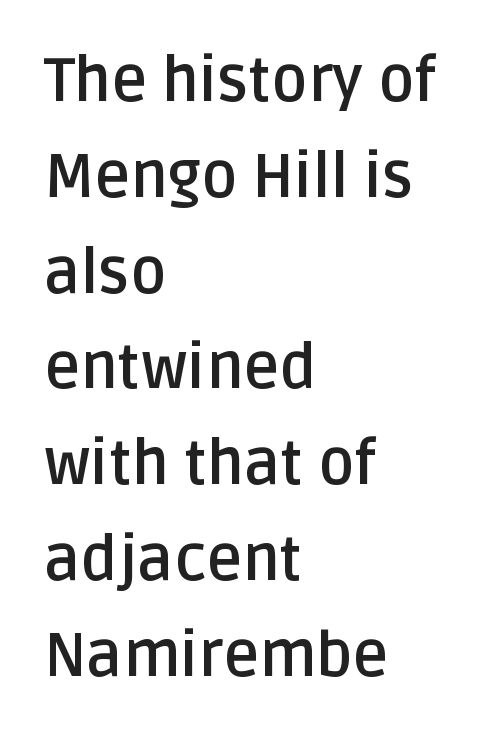
{"serif": "no", "italic": "no", "bold": "yes", "weight": "semibold", "width": "normal", "stroke_contrast": "low", "x_height": "large", "monospaced": "no", "underline": "no", "align": "left", "line_spacing": "normal", "line_spacing_ratio": 1.57, "letter_spacing": "normal", "letter_spacing_em": 0.0, "glyph_px": 61}
